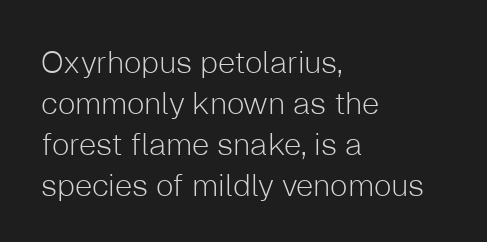
Q: Is the text bold? A: No.
Q: Is the text italic (slanted)? A: No, it is upright.
Q: Is the typeface a serif or a sans-serif typeface? A: Sans-serif.
Q: Is the text underlined? A: No.
Q: How is the paragraph aligned? A: Left-aligned.
Q: Is the spacing between letters normal or unusually wide? A: Normal.
Q: Is the spacing between lines tight, normal or loose? A: Normal.
Q: Width (condensed, normal, or wide)? A: Normal.
Q: Stroke contrast? A: Low.
Q: x-height? A: Medium.
Q: Monospaced? A: No.
